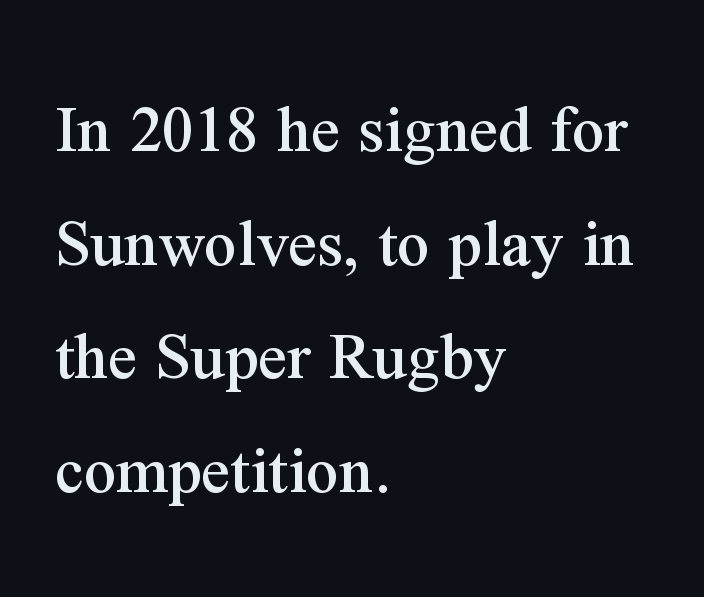
The image shows 71 px serif type, upright; set left-aligned, normal line spacing (1.6x), normal letter spacing, not underlined; medium stroke contrast and a medium x-height.
